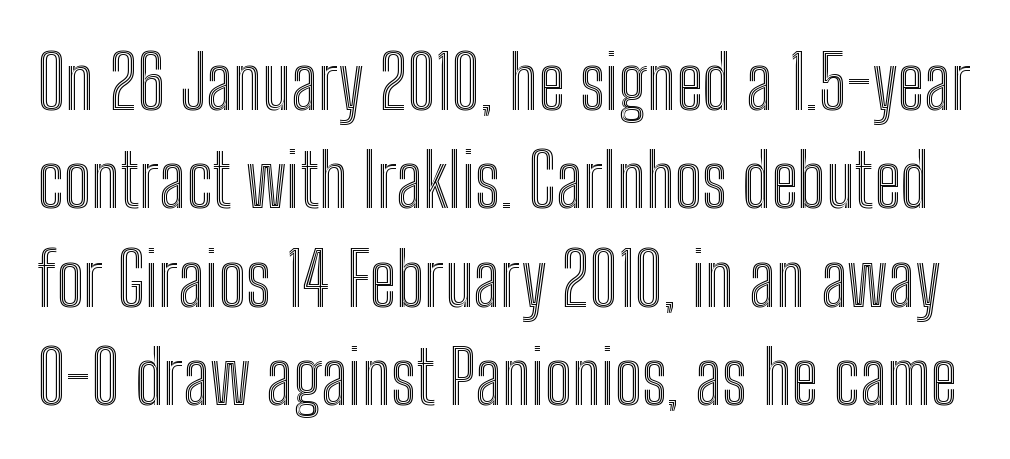
The image shows 74 px condensed type, upright; set normal line spacing (1.33x), normal letter spacing, not underlined; a medium x-height.
